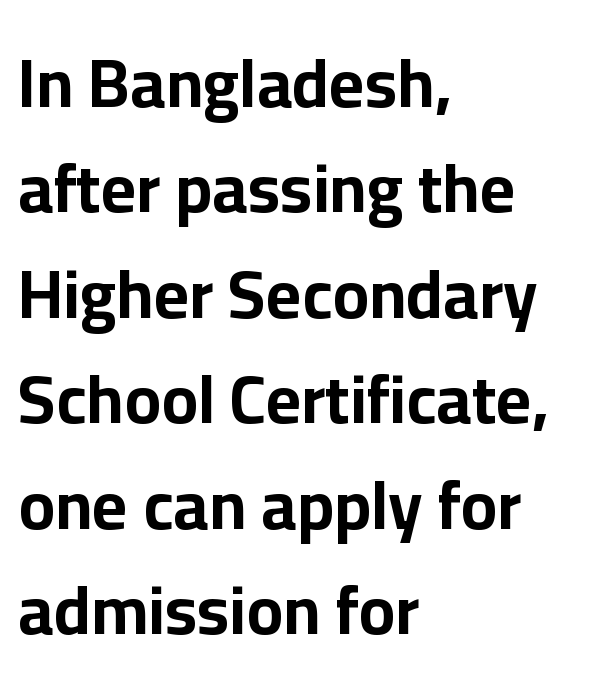
Heavy, bold letterforms. Which margin do the lines hug? The left one — the right edge is uneven. A typesetter would call this leading conventional body-copy spacing. Honestly, there is no underline to notice here at all.
